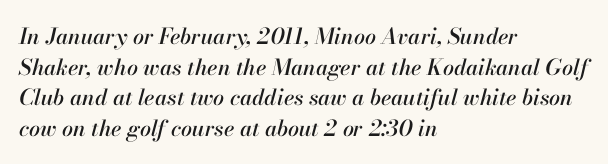
You can tell it's italic because the verticals aren't actually vertical. Baseline-to-baseline distance is the conventional proportion of letter height. The zone under the glyphs is completely vacant. Typeset ragged right — the left edge is the straight one.
